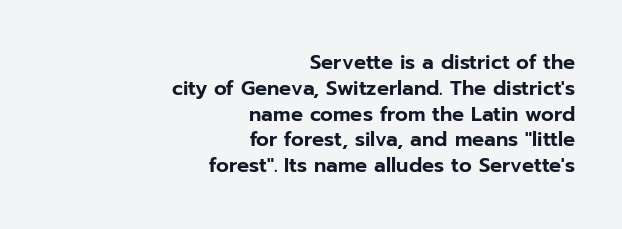
Typeset ragged left — the right edge is the straight one. If you drew a line through each stem, it would be perfectly vertical. Vertical spacing — default. The gap between lines stays unmarked. Default kerning and tracking; the words read as compact shapes.
